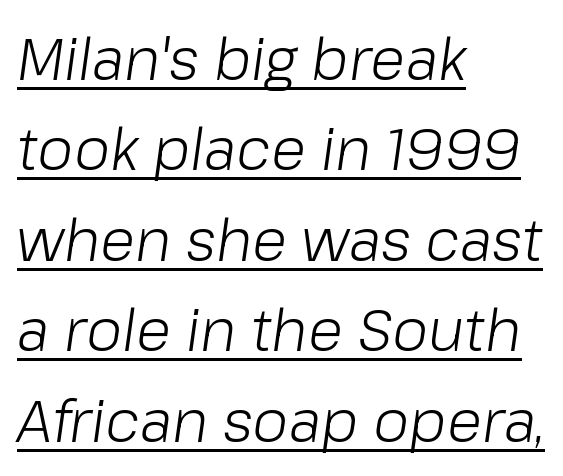
Q: Is the text bold? A: No.
Q: Is the text italic (slanted)? A: Yes, it leans right by about 8 degrees.
Q: Is the text underlined? A: Yes.
Q: How is the paragraph aligned? A: Left-aligned.
Q: Is the spacing between letters normal or unusually wide? A: Normal.
Q: Is the spacing between lines tight, normal or loose? A: Normal.
Q: Width (condensed, normal, or wide)? A: Normal.
Q: Stroke contrast? A: Low.
Q: x-height? A: Medium.
Q: Monospaced? A: No.
